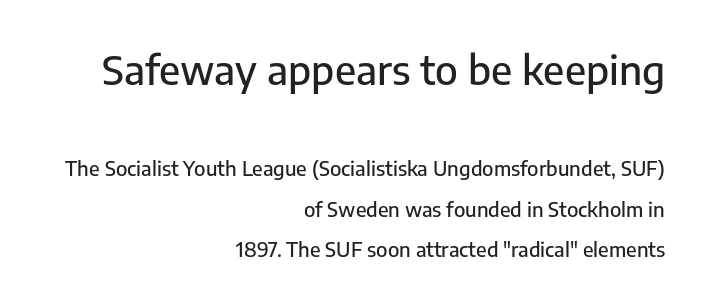
The vertical gap from one line to the next is large. Reading top to bottom, the characters get smaller at the block break. A typesetter would call this proportional, since set widths differ per character. The rendering shows plain stroke endings on the letterforms — a sans-serif design.
